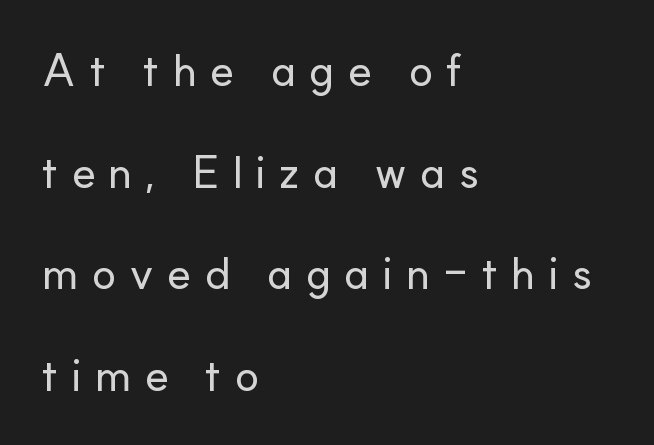
Q: Is the text italic (slanted)? A: No, it is upright.
Q: Is the typeface a serif or a sans-serif typeface? A: Sans-serif.
Q: Is the text underlined? A: No.
Q: How is the paragraph aligned? A: Left-aligned.
Q: Is the spacing between letters normal or unusually wide? A: Unusually wide.
Q: Is the spacing between lines tight, normal or loose? A: Loose.
Q: Width (condensed, normal, or wide)? A: Normal.
Q: Stroke contrast? A: Low.
Q: x-height? A: Small.
Q: Monospaced? A: No.
